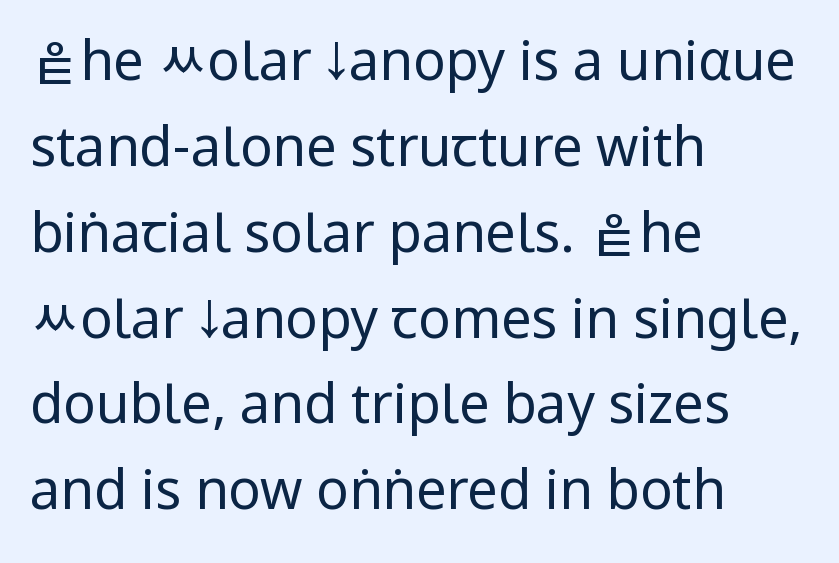
Q: Is the text bold? A: No.
Q: Is the text italic (slanted)? A: No, it is upright.
Q: Is the typeface a serif or a sans-serif typeface? A: Sans-serif.
Q: Is the text underlined? A: No.
Q: How is the paragraph aligned? A: Left-aligned.
Q: Is the spacing between letters normal or unusually wide? A: Normal.
Q: Is the spacing between lines tight, normal or loose? A: Normal.
Q: Width (condensed, normal, or wide)? A: Condensed.
Q: Stroke contrast? A: Low.
Q: x-height? A: Large.
Q: Monospaced? A: No.
